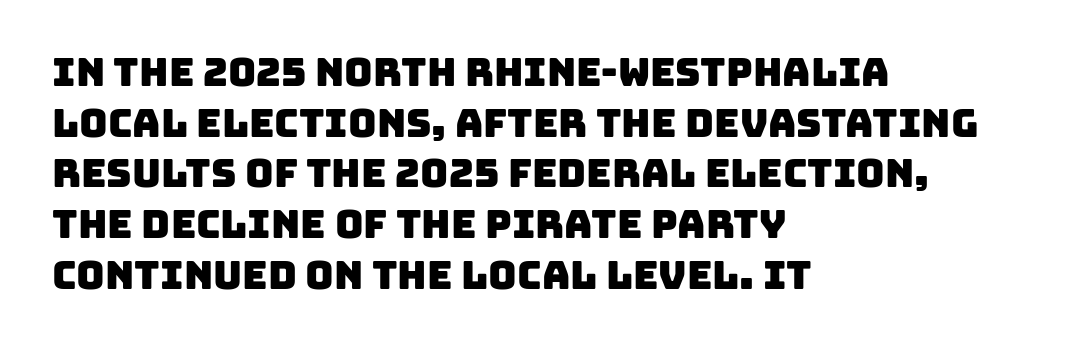
The image shows 39 px sans-serif type; set left-aligned, normal line spacing (1.3x), normal letter spacing, not underlined; low stroke contrast and a large x-height.
